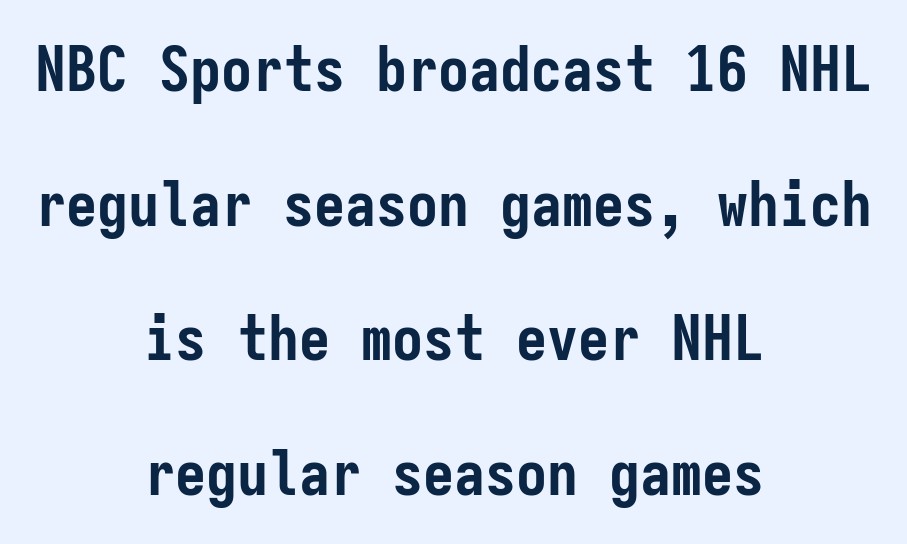
{"serif": "no", "italic": "no", "bold": "yes", "weight": "semibold", "width": "condensed", "stroke_contrast": "low", "x_height": "medium", "monospaced": "yes", "underline": "no", "align": "center", "line_spacing": "loose", "line_spacing_ratio": 2.17, "letter_spacing": "normal", "letter_spacing_em": 0.0, "glyph_px": 62}
